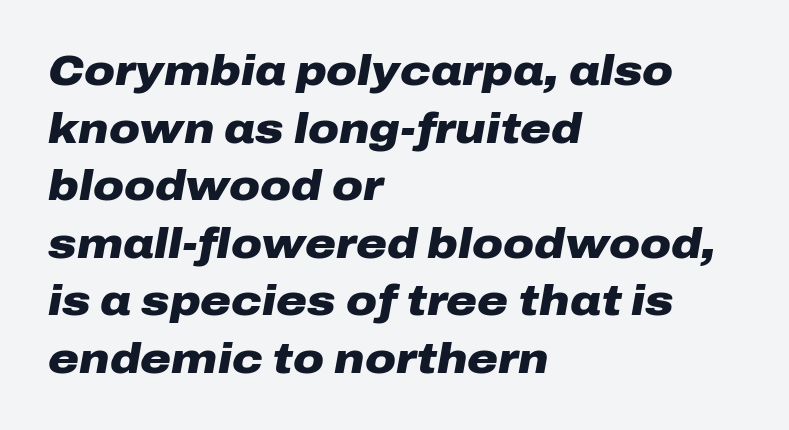
Q: Is the text bold? A: Yes.
Q: Is the text italic (slanted)? A: Yes, it leans right by about 10 degrees.
Q: Is the text underlined? A: No.
Q: How is the paragraph aligned? A: Left-aligned.
Q: Is the spacing between letters normal or unusually wide? A: Normal.
Q: Is the spacing between lines tight, normal or loose? A: Normal.
Q: Width (condensed, normal, or wide)? A: Wide.
Q: Stroke contrast? A: Low.
Q: x-height? A: Medium.
Q: Monospaced? A: No.
